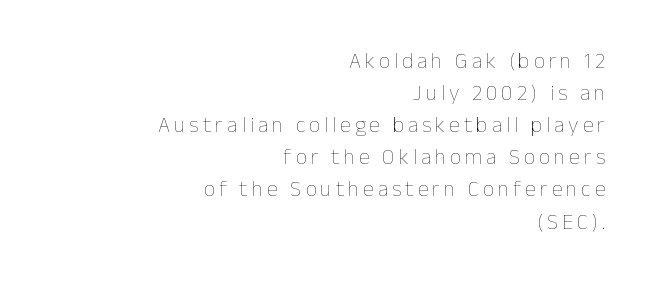
{"italic": "no", "bold": "no", "underline": "no", "align": "right", "line_spacing": "normal", "line_spacing_ratio": 1.46, "glyph_px": 22}
